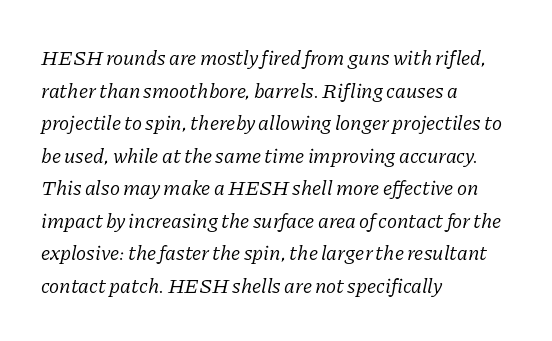
Is the type slanted? Yes — the strokes lean at a clear angle. Rows of type keep a routine distance in the vertical direction. The specimen omits any rule beneath the text block's lines. The font sits on the lighter half of the weight spectrum, regular included. The letters sit at their default tracking, neither squeezed nor spread.
